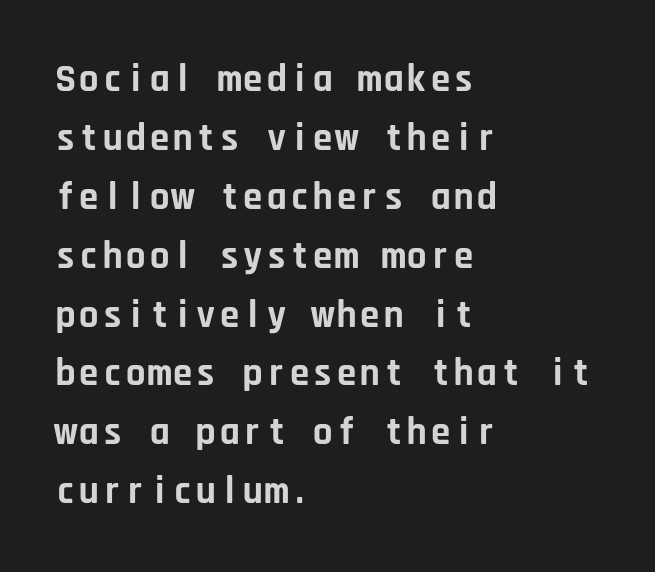
The image shows 39 px bold sans-serif type, upright, monospaced; set left-aligned, normal line spacing (1.51x), normal letter spacing, not underlined; low stroke contrast and a large x-height.
